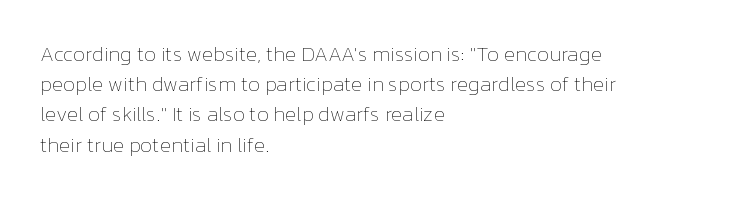
Q: Is the text bold? A: No.
Q: Is the text italic (slanted)? A: No, it is upright.
Q: Is the text underlined? A: No.
Q: How is the paragraph aligned? A: Left-aligned.
Q: Is the spacing between letters normal or unusually wide? A: Normal.
Q: Is the spacing between lines tight, normal or loose? A: Normal.
